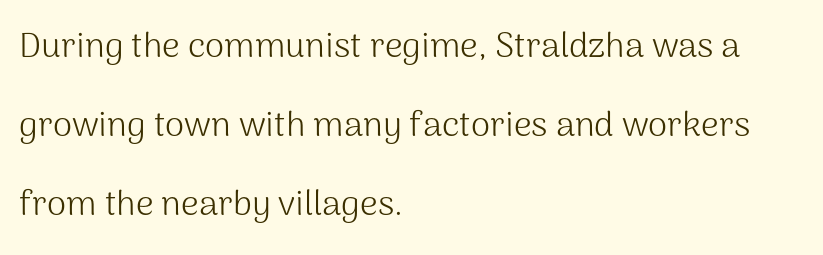
Note: no serifs on the glyphs. Do the characters align in a grid? No, the font is proportional. Characters remain perfectly vertical along every line. The letterforms sit shoulder to shoulder at normal distance. No heavy texture on the line: the type isn't bold.
